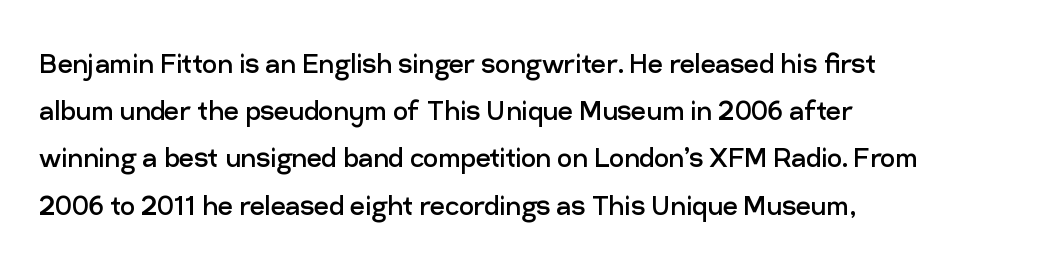
Stroke mass is kept to a normal reading level or below. Nobody drew a line under any word here. The line-height multiplier appears to be the usual default. Check where the strokes stop: nothing finishes them off — pure sans.
